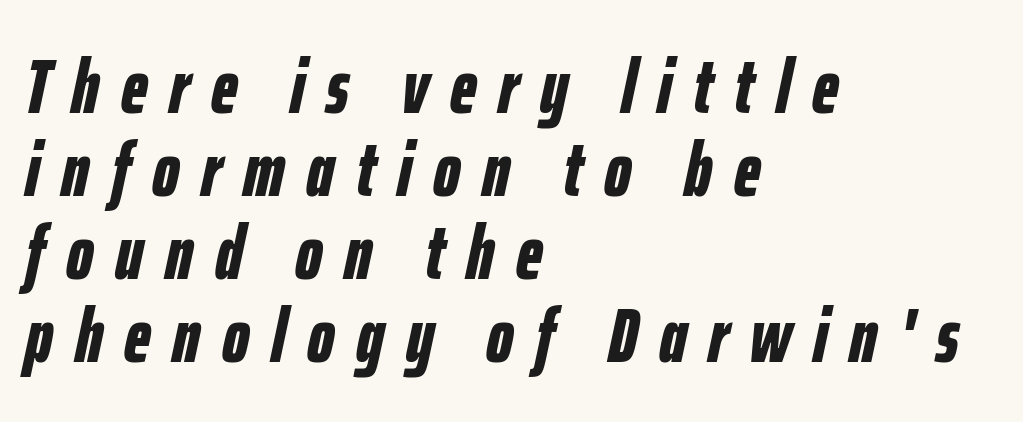
The image shows 77 px bold, condensed type, italic (leaning right); set left-aligned, tight line spacing (1.08x), unusually wide letter spacing (+0.28 em), not underlined; low stroke contrast and a medium x-height.
